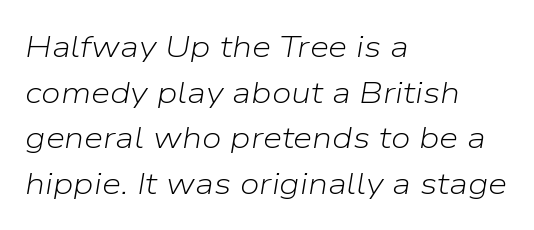
The image shows 31 px light type, italic (leaning right); set left-aligned, normal line spacing (1.47x), normal letter spacing, not underlined; low stroke contrast and a medium x-height.
